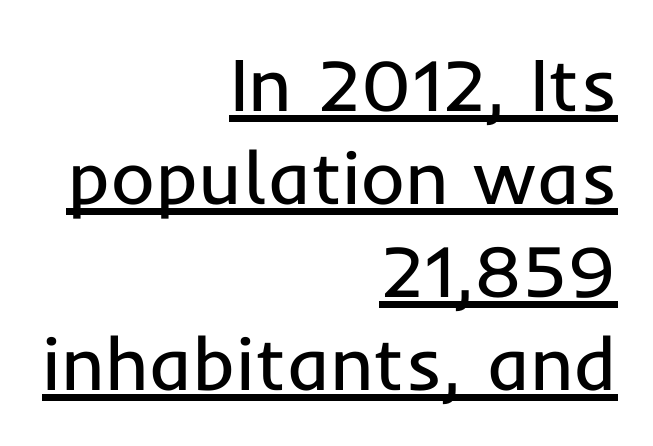
Q: Is the text bold? A: No.
Q: Is the text italic (slanted)? A: No, it is upright.
Q: Is the typeface a serif or a sans-serif typeface? A: Sans-serif.
Q: Is the text underlined? A: Yes.
Q: How is the paragraph aligned? A: Right-aligned.
Q: Is the spacing between letters normal or unusually wide? A: Normal.
Q: Width (condensed, normal, or wide)? A: Normal.
Q: Stroke contrast? A: Low.
Q: x-height? A: Medium.
Q: Monospaced? A: No.
